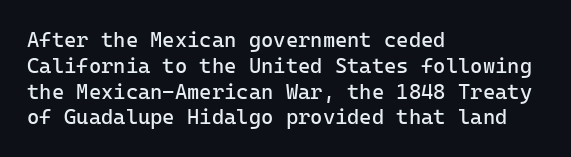
The image shows 21 px text type, upright; set left-aligned, line spacing 1.23x, normal letter spacing, not underlined.
